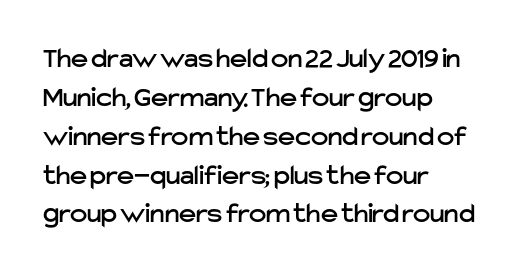
Q: Is the text italic (slanted)? A: No, it is upright.
Q: Is the typeface a serif or a sans-serif typeface? A: Sans-serif.
Q: Is the text underlined? A: No.
Q: How is the paragraph aligned? A: Left-aligned.
Q: Is the spacing between letters normal or unusually wide? A: Normal.
Q: Is the spacing between lines tight, normal or loose? A: Normal.
Q: Width (condensed, normal, or wide)? A: Normal.
Q: Stroke contrast? A: Low.
Q: x-height? A: Medium.
Q: Monospaced? A: No.
